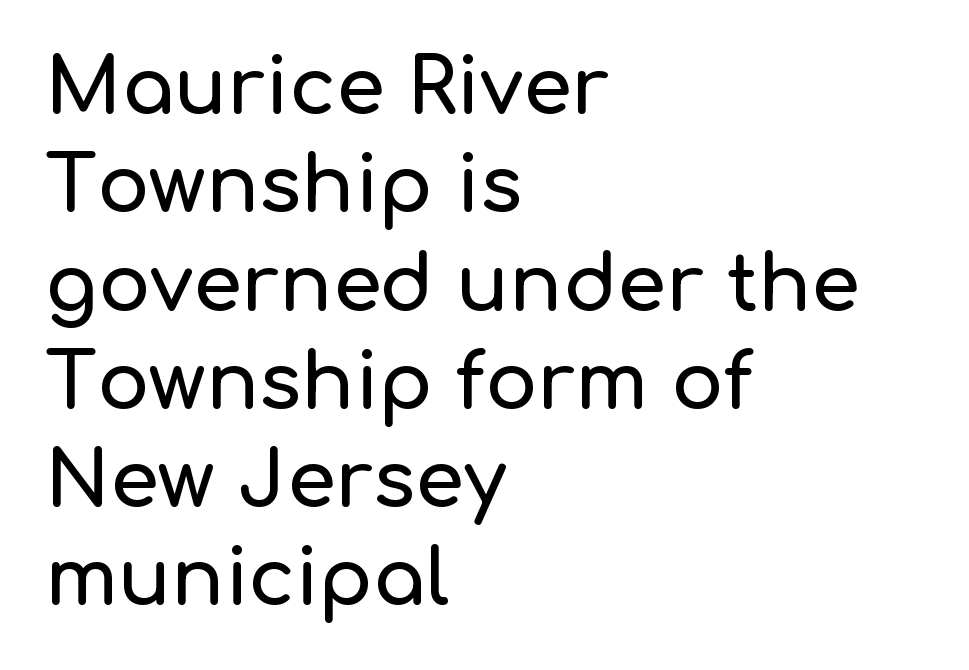
These lines stack with their left ends in a neat column. Regular leading. Students, note that the glyphs here touch the page at normal intervals. Notice how the stems are strictly vertical — no italics here.
